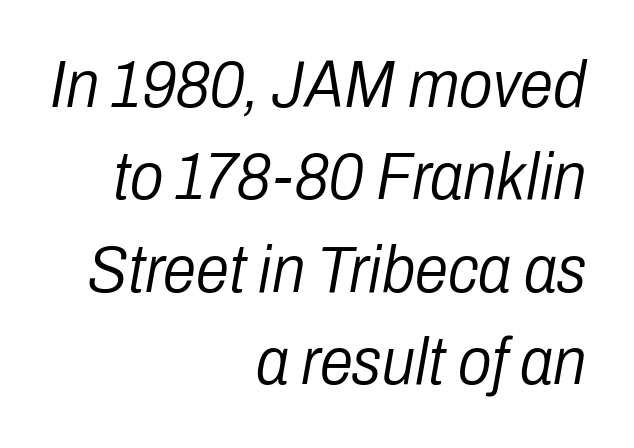
The image shows 67 px light, condensed type, italic (leaning right); set right-aligned, normal line spacing (1.38x), normal letter spacing, not underlined; low stroke contrast and a medium x-height.
